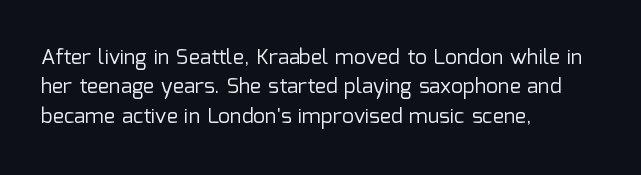
Q: Is the text bold? A: No.
Q: Is the text italic (slanted)? A: No, it is upright.
Q: Is the text underlined? A: No.
Q: How is the paragraph aligned? A: Left-aligned.
Q: Is the spacing between letters normal or unusually wide? A: Normal.
Q: Is the spacing between lines tight, normal or loose? A: Normal.
